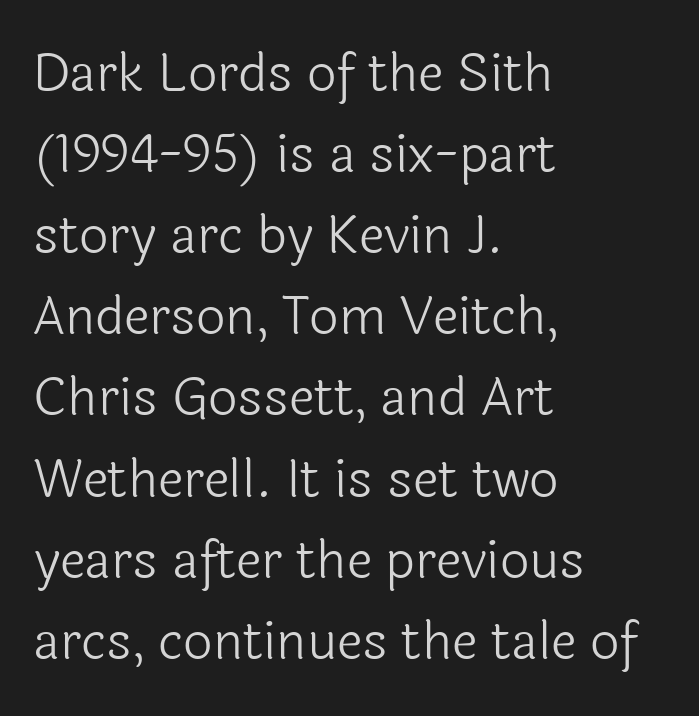
Observe the absence of serifs on each vertical stroke in this sample. Type without underlining. Here the designer chose a conventional face with non-uniform glyph widths. Stem width sits at or under what a default text font uses. Each word holds together tightly as a unit, with standard inter-letter gaps. Vertical strokes here are truly vertical.
